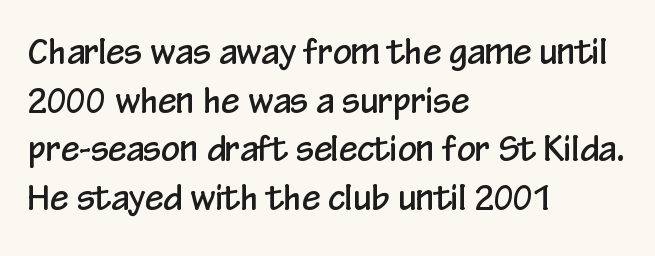
The image shows 33 px condensed sans-serif type, upright; set left-aligned, normal line spacing (1.47x), normal letter spacing, not underlined; low stroke contrast and a medium x-height.
